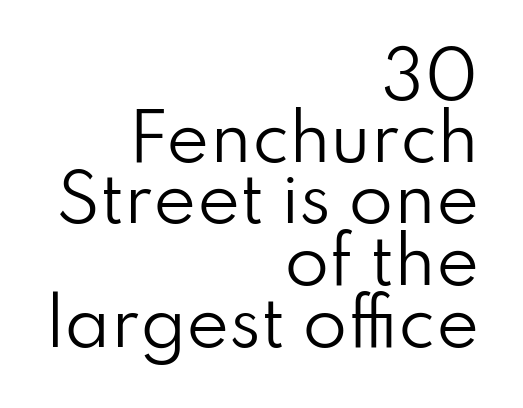
{"serif": "no", "italic": "no", "bold": "no", "weight": "regular", "width": "normal", "stroke_contrast": "low", "x_height": "small", "monospaced": "no", "underline": "no", "align": "right", "line_spacing": "tight", "line_spacing_ratio": 0.95, "letter_spacing": "normal", "letter_spacing_em": 0.0, "glyph_px": 65}
